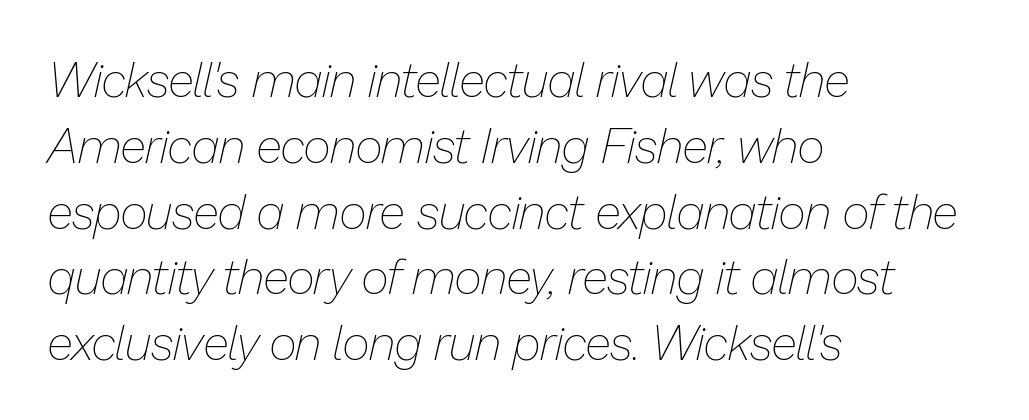
Q: Is the text bold? A: No.
Q: Is the text italic (slanted)? A: Yes, it leans right by about 13 degrees.
Q: Is the text underlined? A: No.
Q: How is the paragraph aligned? A: Left-aligned.
Q: Is the spacing between letters normal or unusually wide? A: Normal.
Q: Is the spacing between lines tight, normal or loose? A: Normal.
Q: Width (condensed, normal, or wide)? A: Normal.
Q: Stroke contrast? A: Low.
Q: x-height? A: Medium.
Q: Monospaced? A: No.
